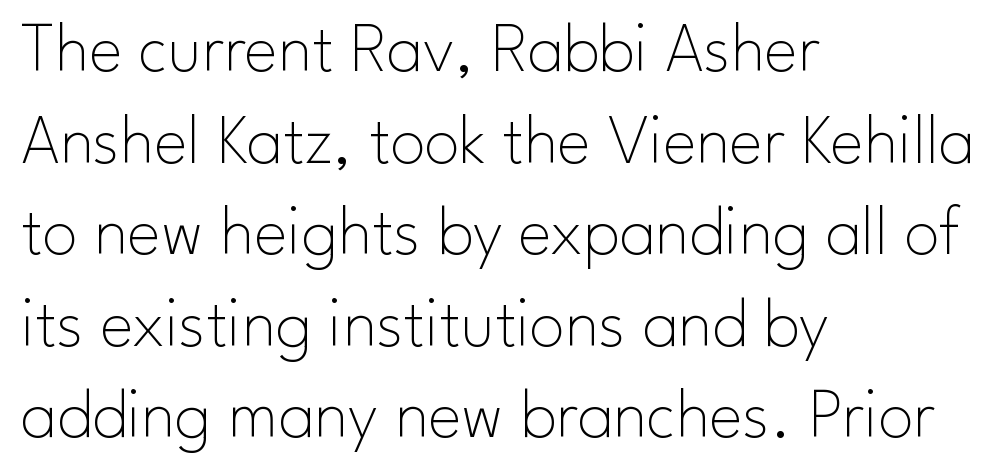
{"serif": "no", "italic": "no", "bold": "no", "weight": "thin", "width": "normal", "stroke_contrast": "low", "x_height": "small", "monospaced": "no", "underline": "no", "align": "left", "line_spacing": "normal", "line_spacing_ratio": 1.29, "letter_spacing": "normal", "letter_spacing_em": 0.0, "glyph_px": 71}
